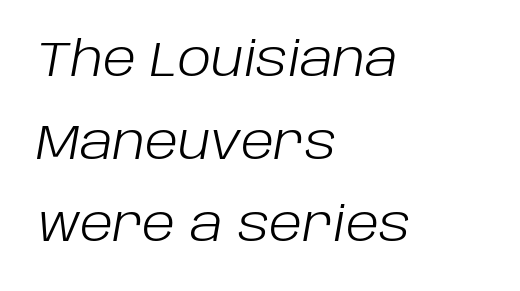
The image shows 48 px light type, italic (leaning right); set left-aligned, line spacing 1.72x, normal letter spacing, not underlined; low stroke contrast and a large x-height.
